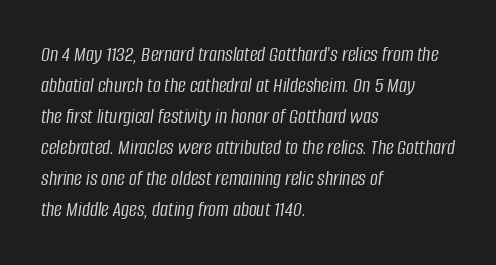
{"italic": "yes", "lean": "right", "slant_degrees": 8, "bold": "no", "underline": "no", "align": "left", "line_spacing": "normal", "line_spacing_ratio": 1.41, "letter_spacing": "normal", "letter_spacing_em": 0.0, "glyph_px": 22}
